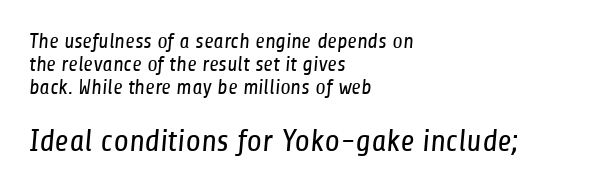
Type without underlining. Scale increases going downward across the two blocks. Alignment: flush left. A typesetter would call this leading minimal, almost set solid.
